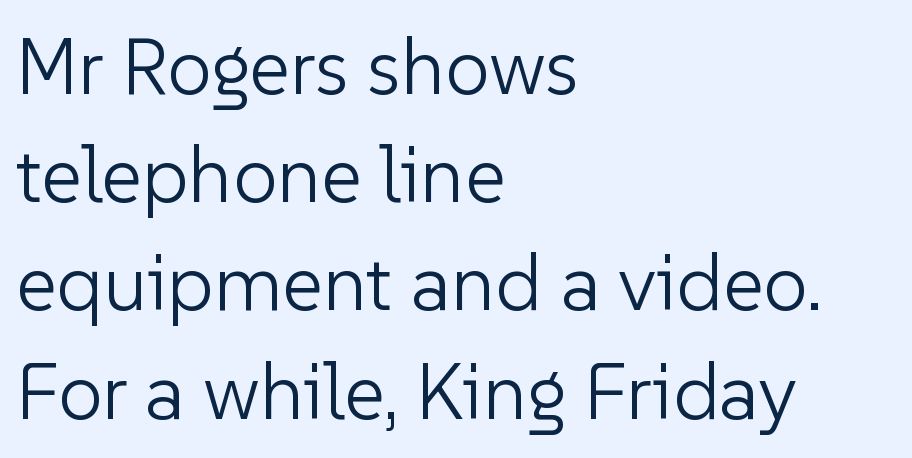
This sample has the flowing, uneven cadence of proportional lettering. Horizontal bands of white between lines are of average thickness. Classification — sans serif. The rendering anchors every line to the left-hand side. Upright lettering throughout.
